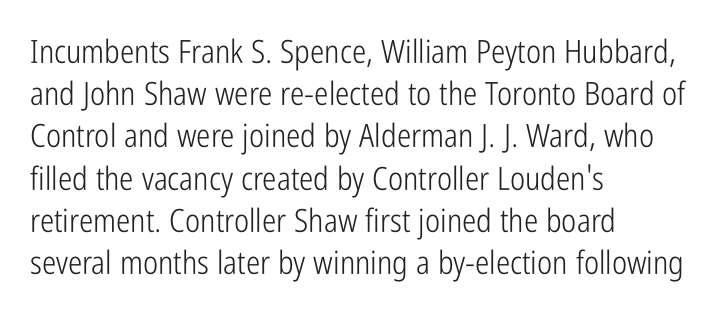
The image shows 32 px light, condensed sans-serif type, upright; set left-aligned, normal line spacing (1.32x), normal letter spacing, not underlined; low stroke contrast and a medium x-height.
